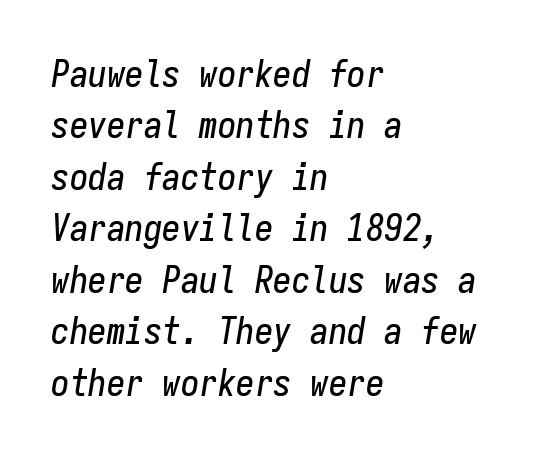
Q: Is the text italic (slanted)? A: Yes, it leans right by about 9 degrees.
Q: Is the text underlined? A: No.
Q: How is the paragraph aligned? A: Left-aligned.
Q: Is the spacing between letters normal or unusually wide? A: Normal.
Q: Is the spacing between lines tight, normal or loose? A: Normal.
Q: Width (condensed, normal, or wide)? A: Condensed.
Q: Stroke contrast? A: Low.
Q: x-height? A: Medium.
Q: Monospaced? A: Yes.
